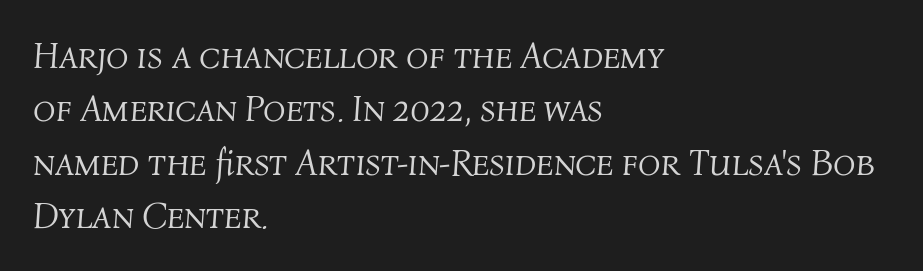
{"italic": "yes", "lean": "right", "slant_degrees": 4, "bold": "no", "weight": "light", "width": "normal", "stroke_contrast": "medium", "x_height": "medium", "monospaced": "no", "underline": "no", "align": "left", "line_spacing": "normal", "line_spacing_ratio": 1.44, "letter_spacing": "normal", "letter_spacing_em": 0.0, "glyph_px": 37}
